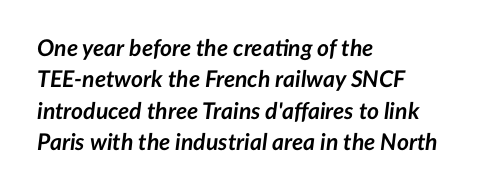
The image shows 23 px bold type, italic (leaning right); set left-aligned, normal line spacing (1.36x), normal letter spacing, not underlined.
